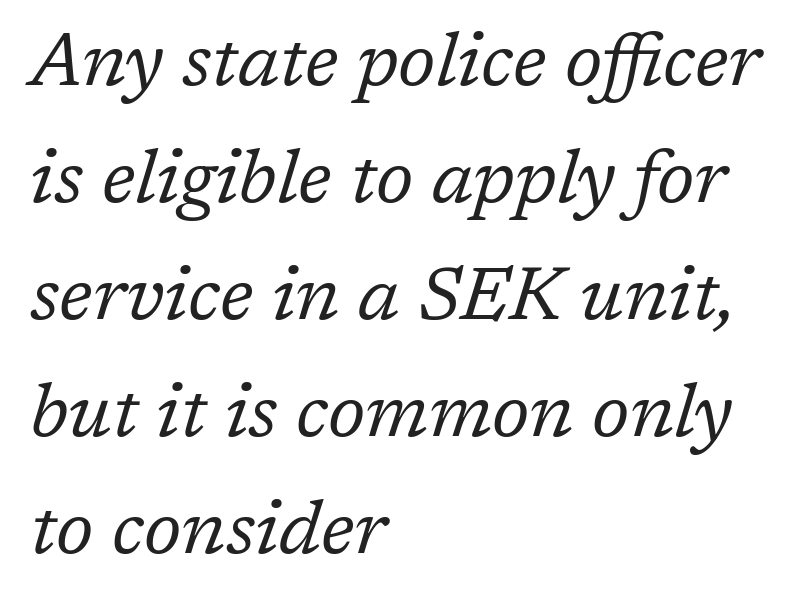
Compared with a centered layout, this one pins lines to the left instead. A normal amount of white space separates one row of letters from the next. Summary of weight: not heavy and not bold. Letterform terminals end in serifs throughout the passage. Does extra space separate the letters? No, they use regular spacing.
